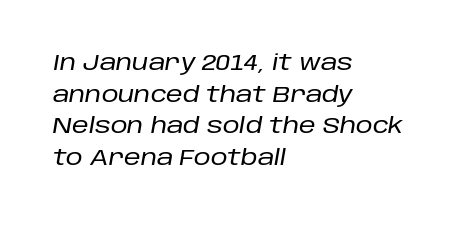
Q: Is the text italic (slanted)? A: Yes, it leans right by about 10 degrees.
Q: Is the text underlined? A: No.
Q: How is the paragraph aligned? A: Left-aligned.
Q: Is the spacing between letters normal or unusually wide? A: Normal.
Q: Is the spacing between lines tight, normal or loose? A: Normal.
